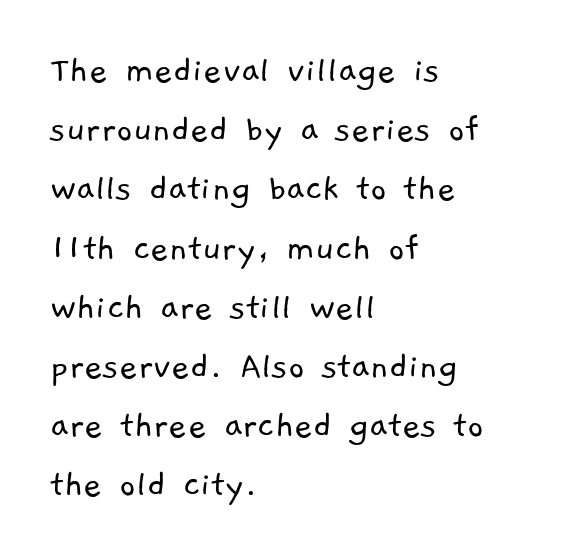
The image shows 40 px light sans-serif type; set left-aligned, normal line spacing (1.48x), normal letter spacing, not underlined; low stroke contrast and a medium x-height.
